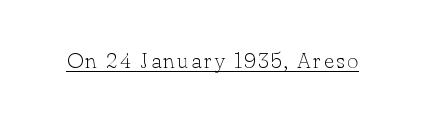
The image shows 22 px text type, upright; set underlined.
